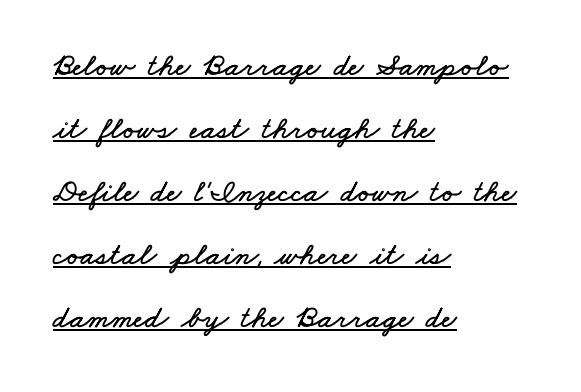
Honestly, the rows look like they've been pulled way apart. The sample's only ornament is a line tracing under the words. These lines keep a tight, regular rhythm from letter to letter. Think of a printed novel: that variable character pitch is what you see here.
